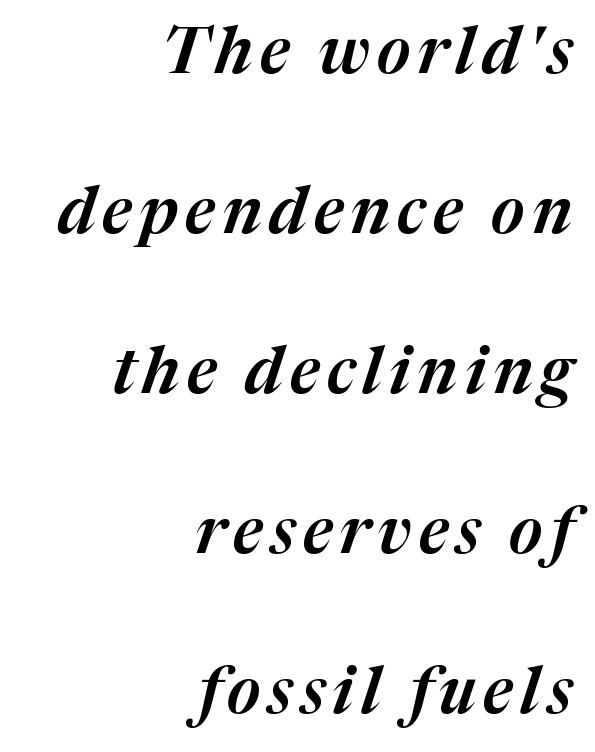
The glyphs look as if they've been sheared to an angle. The gap between lines stays unmarked. A great deal of white space separates one row of letters from the next. Short and long lines alike share a common ending point at right.
